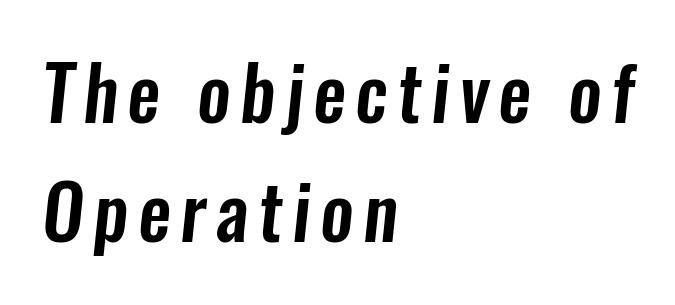
Q: Is the typeface a serif or a sans-serif typeface? A: Sans-serif.
Q: Is the text underlined? A: No.
Q: How is the paragraph aligned? A: Left-aligned.
Q: Is the spacing between lines tight, normal or loose? A: Normal.
Q: Width (condensed, normal, or wide)? A: Condensed.
Q: Stroke contrast? A: Low.
Q: x-height? A: Medium.
Q: Monospaced? A: No.
